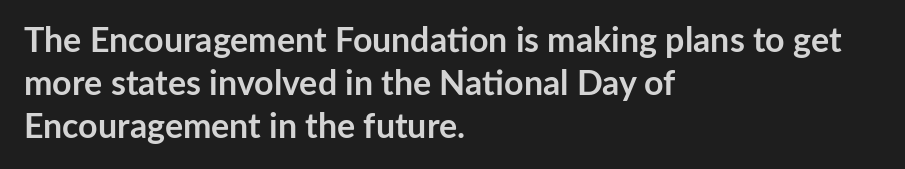
Reading down the block, your eye returns to a fixed left position each line. These lines sit exactly where default settings would place them. Look at the bottom of the vertical strokes: they stop flat, with no serifs. These lines carry a lot of weight — the face is fully bold.
